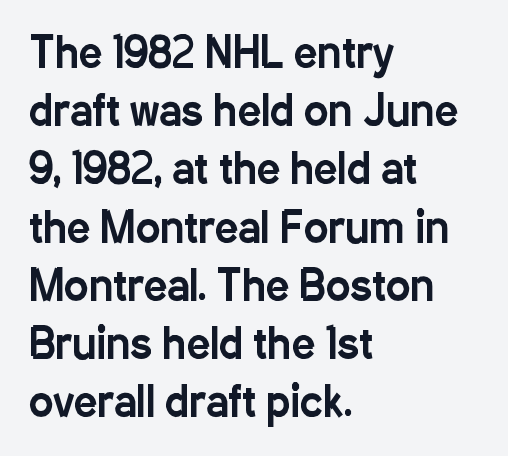
The image shows 41 px condensed sans-serif type, upright; set left-aligned, normal line spacing (1.42x), normal letter spacing, not underlined; low stroke contrast and a medium x-height.
